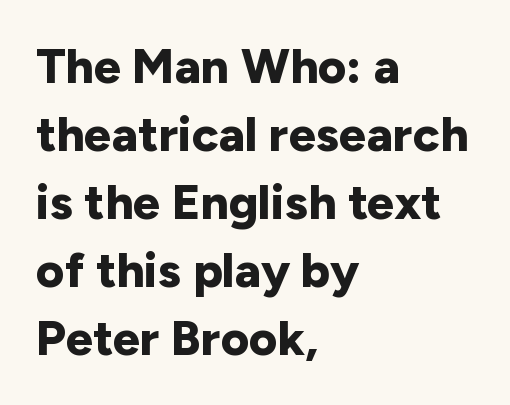
{"serif": "no", "italic": "no", "bold": "yes", "weight": "bold", "width": "normal", "stroke_contrast": "low", "x_height": "medium", "monospaced": "no", "underline": "no", "align": "left", "line_spacing": "normal", "line_spacing_ratio": 1.39, "letter_spacing": "normal", "letter_spacing_em": 0.0, "glyph_px": 49}
